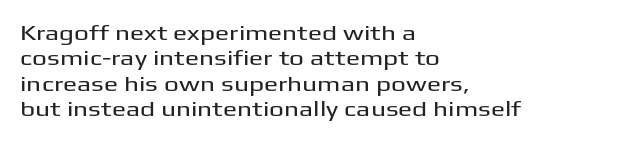
{"italic": "no", "underline": "no", "align": "left", "line_spacing_ratio": 1.21, "letter_spacing": "normal", "letter_spacing_em": 0.0, "glyph_px": 21}
